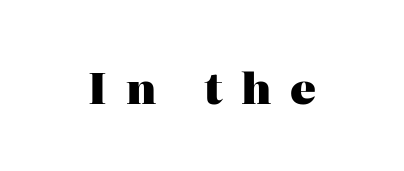
Q: Is the text bold? A: Yes.
Q: Is the text italic (slanted)? A: No, it is upright.
Q: Is the typeface a serif or a sans-serif typeface? A: Serif.
Q: Is the text underlined? A: No.
Q: Is the spacing between letters normal or unusually wide? A: Unusually wide.
Q: Width (condensed, normal, or wide)? A: Normal.
Q: Stroke contrast? A: High.
Q: x-height? A: Medium.
Q: Monospaced? A: No.
